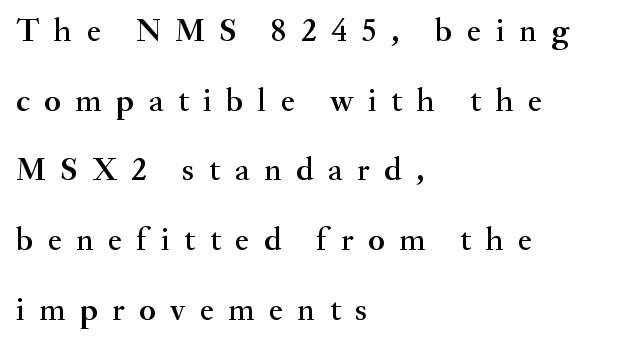
The image shows 33 px serif type, upright; set left-aligned, loose line spacing (2.11x), unusually wide letter spacing (+0.44 em), not underlined; medium stroke contrast and a small x-height.
